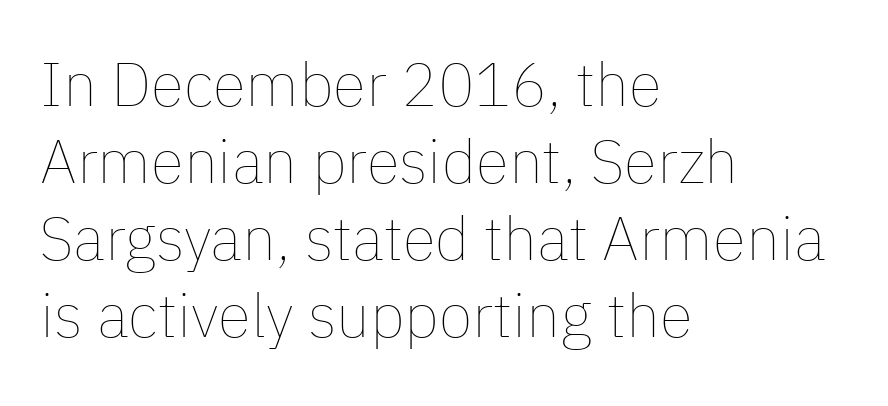
The image shows 61 px thin type, upright; set left-aligned, normal line spacing (1.26x), normal letter spacing, not underlined; low stroke contrast and a medium x-height.
